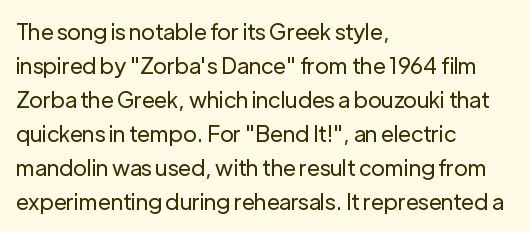
Caption: multi-line text, flush left, ragged right. Rendered with straight, roman letterforms. Beneath every word, the page is bare. Weight: not bold — regular or lighter. Nobody touched the tracking dial on this one. Vertically, the passage feels balanced, rows spaced as you'd expect.
